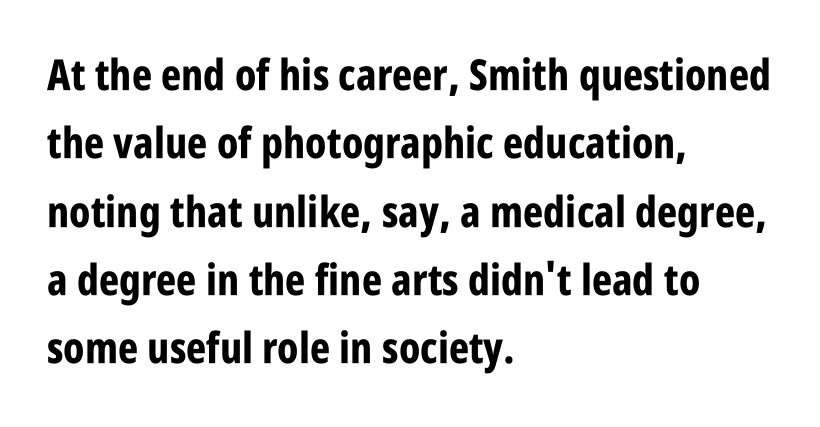
{"serif": "no", "italic": "no", "bold": "yes", "weight": "bold", "width": "condensed", "stroke_contrast": "low", "x_height": "large", "monospaced": "no", "underline": "no", "align": "left", "line_spacing": "normal", "line_spacing_ratio": 1.59, "letter_spacing": "normal", "letter_spacing_em": 0.0, "glyph_px": 43}
